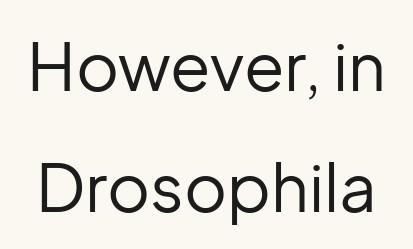
The image shows 66 px regular-weight sans-serif type, upright; set line spacing 1.83x, normal letter spacing, not underlined; low stroke contrast and a medium x-height.
